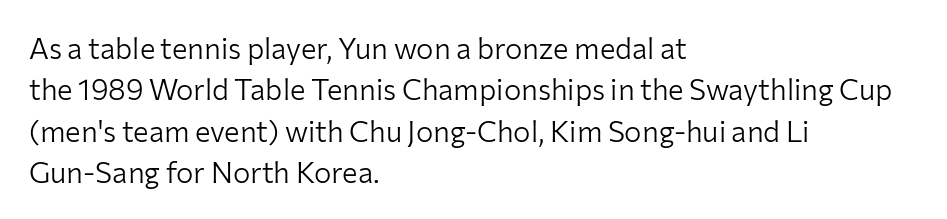
On a weight scale, this lands at 450 or below. The rendering uses natural spacing where letterforms have individual widths. Standard letterfit; no display-style spreading of the glyphs. Quick note: underline off. Tall strokes in this sample are plumb rather than angled.
